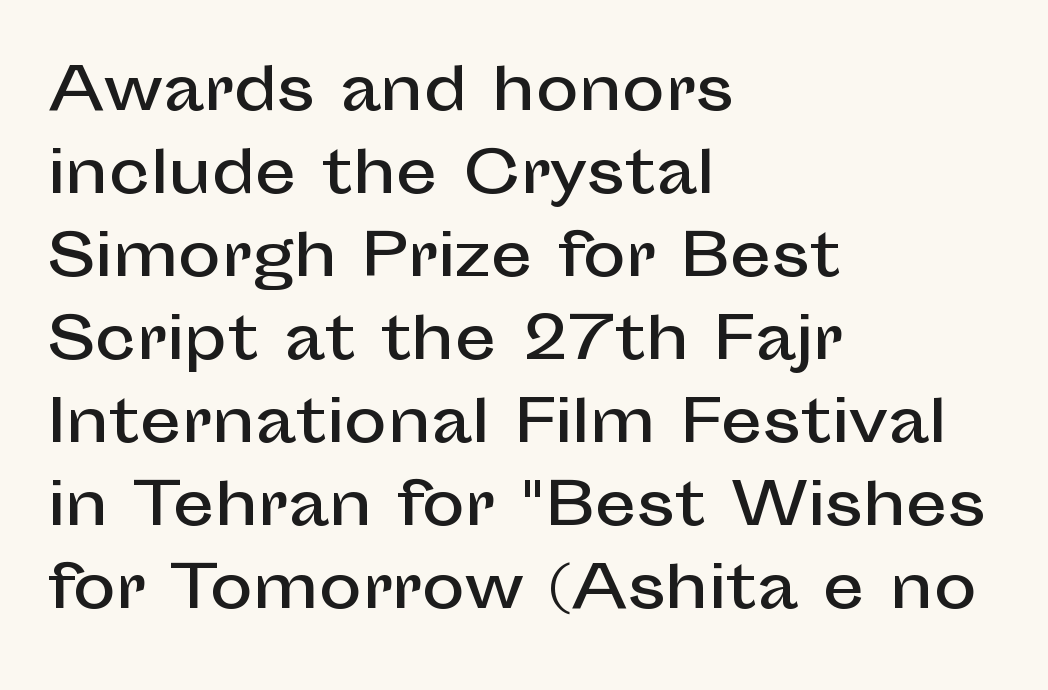
The face used here is a sans, in the tradition of grotesques and geometrics. The lines in this sample share a left origin and differ only in where they stop. Note the varied advance widths — an 'i' is clearly narrower than an 'm'. The lettering stays uniformly vertical, giving the passage a roman look. Compared with typical body copy, the letter spacing here is the same. This block has exactly the height ordinary leading produces.
